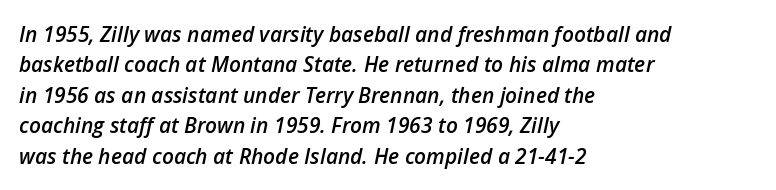
The image shows 21 px text type, italic (leaning right); set left-aligned, normal line spacing (1.45x), normal letter spacing, not underlined.
